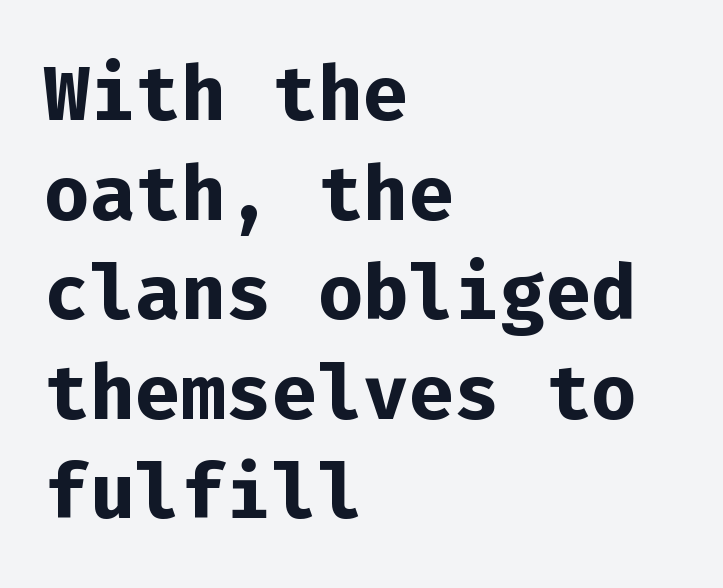
Q: Is the text bold? A: Yes.
Q: Is the text italic (slanted)? A: No, it is upright.
Q: Is the typeface a serif or a sans-serif typeface? A: Sans-serif.
Q: Is the text underlined? A: No.
Q: How is the paragraph aligned? A: Left-aligned.
Q: Is the spacing between letters normal or unusually wide? A: Normal.
Q: Is the spacing between lines tight, normal or loose? A: Normal.
Q: Width (condensed, normal, or wide)? A: Normal.
Q: Stroke contrast? A: Low.
Q: x-height? A: Medium.
Q: Monospaced? A: Yes.
